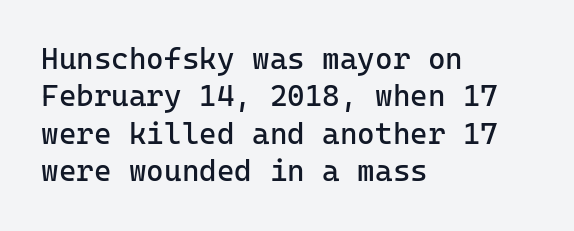
The image shows 30 px regular-weight sans-serif type, upright, monospaced; set left-aligned, normal line spacing (1.25x), normal letter spacing, not underlined; low stroke contrast and a medium x-height.
